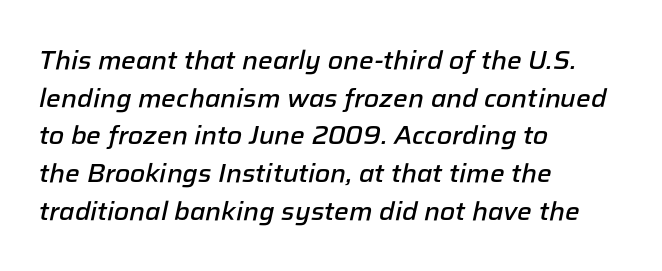
Q: Is the text bold? A: Semi-bold.
Q: Is the text italic (slanted)? A: Yes, it leans right by about 12 degrees.
Q: Is the text underlined? A: No.
Q: How is the paragraph aligned? A: Left-aligned.
Q: Is the spacing between letters normal or unusually wide? A: Normal.
Q: Is the spacing between lines tight, normal or loose? A: Normal.
